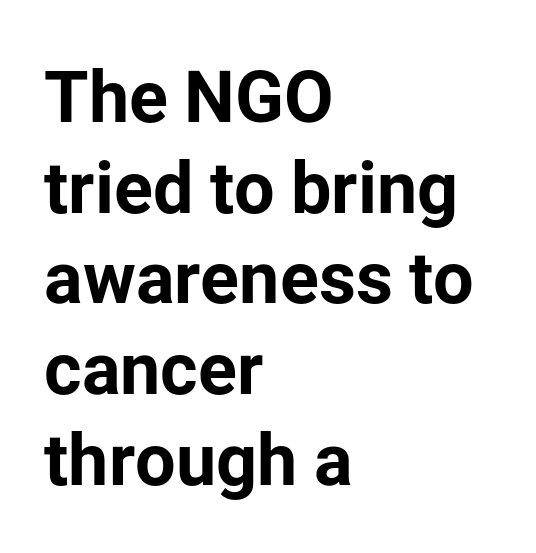
Teacher's note: observe the even left margin — that is flush-left alignment. The letters carry no serifs — their stems end cleanly without finishing strokes. It's the straight-up-and-down kind of type. Students, observe: this is what conventionally led text looks like. Here the designer chose a conventional face with non-uniform glyph widths. The strokes are fattened all the way to bold.
